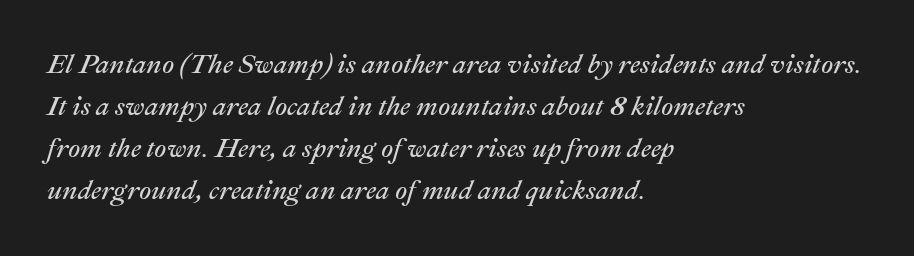
Q: Is the text bold? A: No.
Q: Is the text italic (slanted)? A: Yes, it leans right by about 22 degrees.
Q: Is the text underlined? A: No.
Q: How is the paragraph aligned? A: Left-aligned.
Q: Is the spacing between letters normal or unusually wide? A: Normal.
Q: Is the spacing between lines tight, normal or loose? A: Normal.
